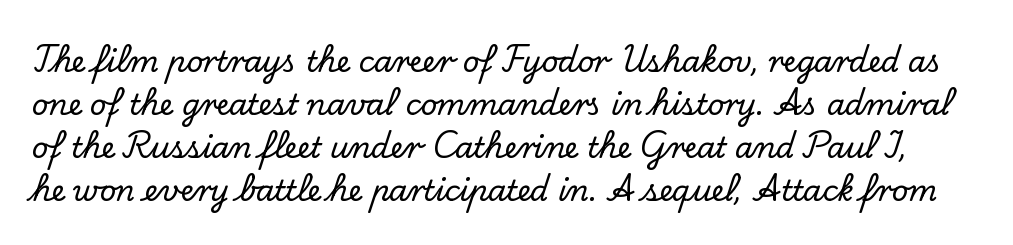
A typesetter would call this leading conventional body-copy spacing. The letters sit at their default tracking, neither squeezed nor spread. Think of a printed novel: that variable character pitch is what you see here. Underlining? Definitely not there.
